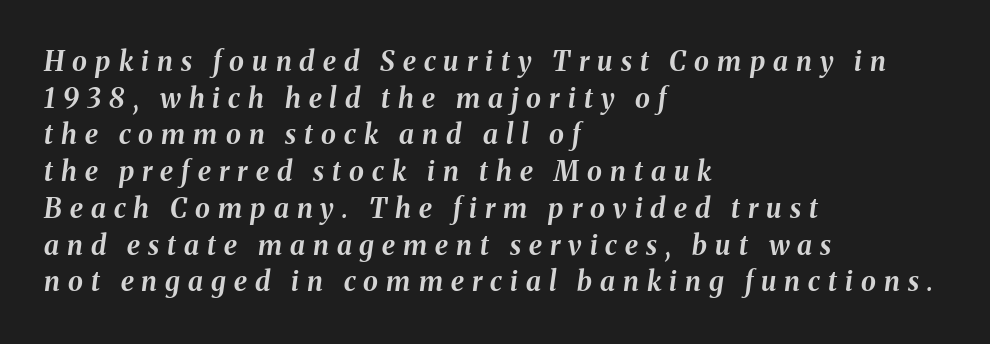
{"italic": "yes", "lean": "right", "slant_degrees": 8, "bold": "yes", "underline": "no", "align": "left", "line_spacing": "normal", "line_spacing_ratio": 1.36, "letter_spacing": "wide", "letter_spacing_em": 0.3, "glyph_px": 27}
